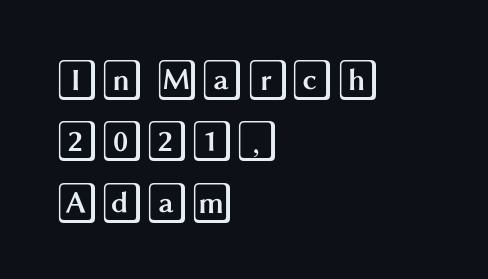
The image shows 41 px wide type, upright; set left-aligned, normal line spacing (1.5x), normal letter spacing, not underlined; a large x-height.
